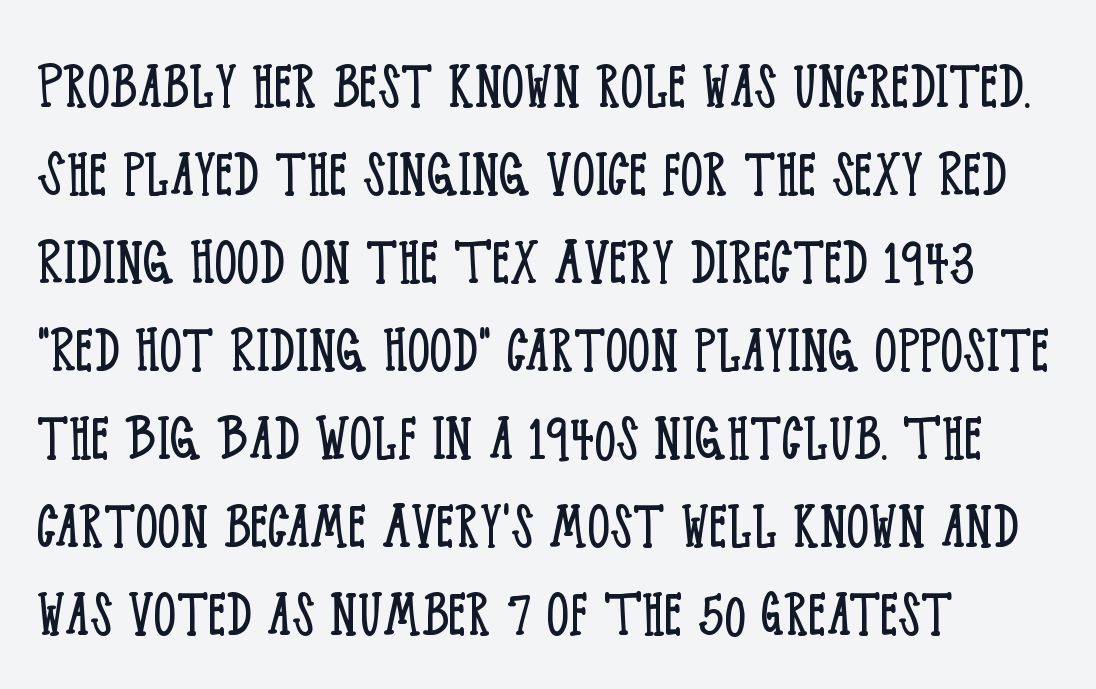
Characters follow at the spacing the type designer built in. The typeface chosen for these lines features serifs. Weight: in the light-to-regular range. Check the space under the baseline: it is left empty.
